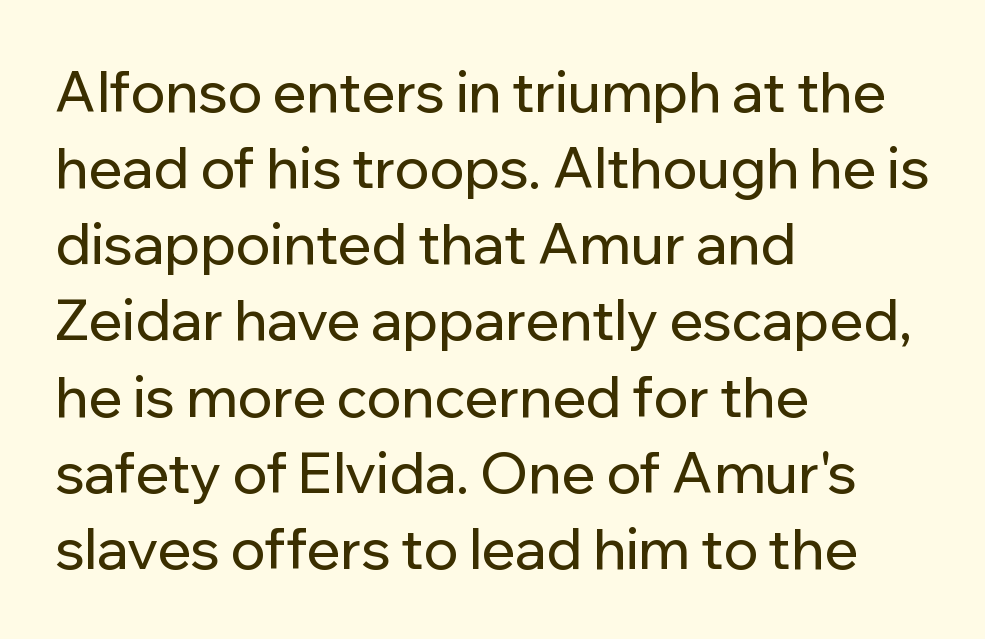
Is there much room between lines? A standard amount, neither cramped nor airy. All the whitespace from short lines collects on the right. To sum up the face: it is a sans, with no serifs. Does the lettering tilt? It doesn't — this is upright. Here the glyphs are tracked normally, forming tight word shapes.
